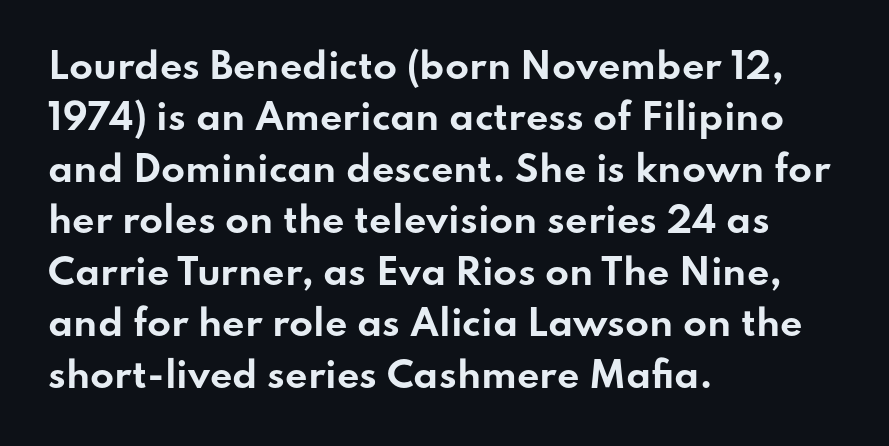
Q: Is the text bold? A: Yes.
Q: Is the text italic (slanted)? A: No, it is upright.
Q: Is the typeface a serif or a sans-serif typeface? A: Sans-serif.
Q: Is the text underlined? A: No.
Q: How is the paragraph aligned? A: Left-aligned.
Q: Is the spacing between letters normal or unusually wide? A: Normal.
Q: Is the spacing between lines tight, normal or loose? A: Normal.
Q: Width (condensed, normal, or wide)? A: Wide.
Q: Stroke contrast? A: Low.
Q: x-height? A: Small.
Q: Monospaced? A: No.
